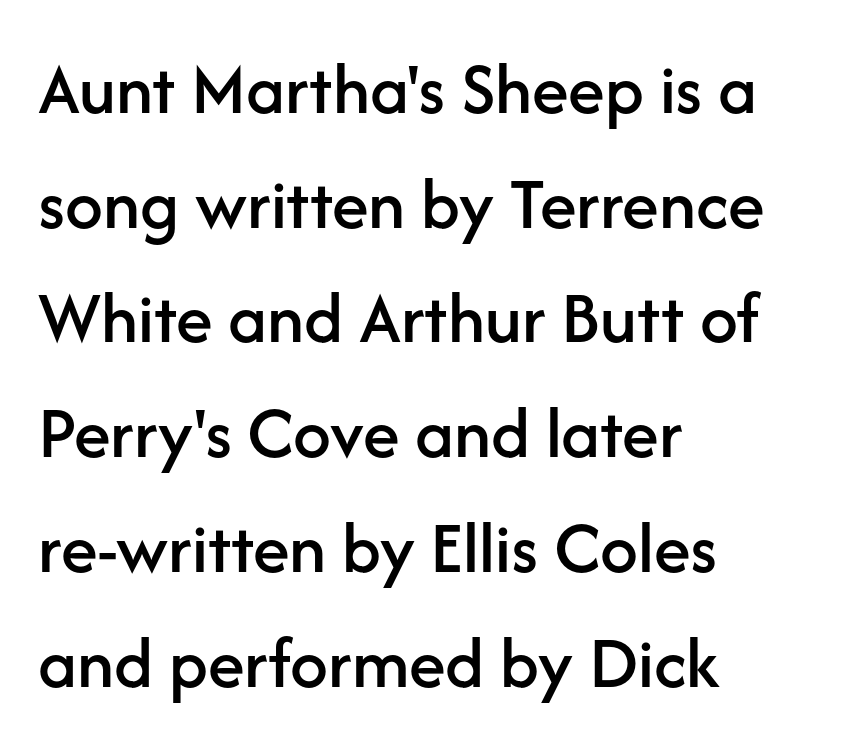
Q: Is the text italic (slanted)? A: No, it is upright.
Q: Is the typeface a serif or a sans-serif typeface? A: Sans-serif.
Q: Is the text underlined? A: No.
Q: How is the paragraph aligned? A: Left-aligned.
Q: Is the spacing between letters normal or unusually wide? A: Normal.
Q: Is the spacing between lines tight, normal or loose? A: Normal.
Q: Width (condensed, normal, or wide)? A: Normal.
Q: Stroke contrast? A: Low.
Q: x-height? A: Medium.
Q: Monospaced? A: No.
